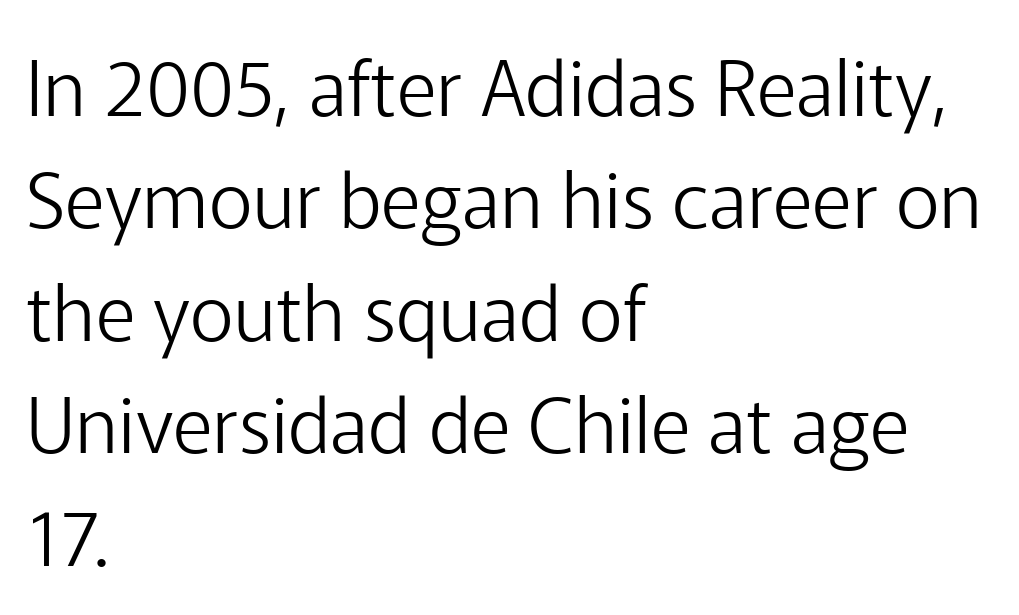
The glyphs in this specimen are sans serif. Is this a fixed-width face? No — the glyphs have proportional, varying widths. This sample keeps an unexceptional amount of space between lines. Does extra space separate the letters? No, they use regular spacing. The compositor pushed each line to the left boundary. Stems here are at most as thick as an everyday book face.
